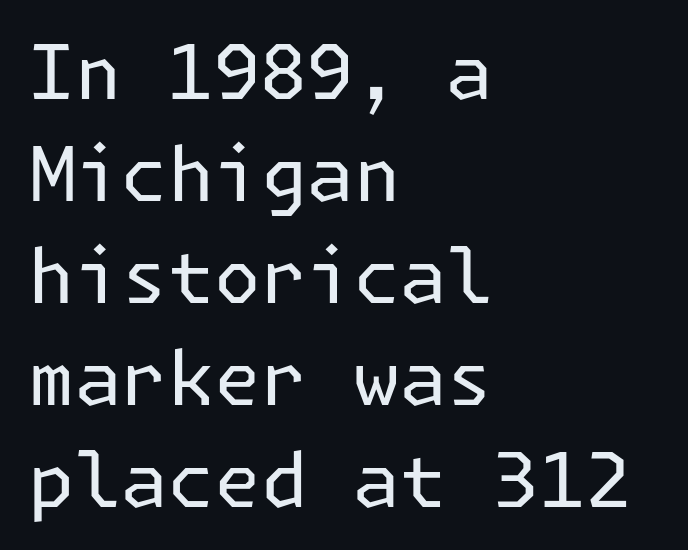
Q: Is the text bold? A: No.
Q: Is the text italic (slanted)? A: No, it is upright.
Q: Is the typeface a serif or a sans-serif typeface? A: Sans-serif.
Q: Is the text underlined? A: No.
Q: How is the paragraph aligned? A: Left-aligned.
Q: Is the spacing between letters normal or unusually wide? A: Normal.
Q: Is the spacing between lines tight, normal or loose? A: Normal.
Q: Width (condensed, normal, or wide)? A: Normal.
Q: Stroke contrast? A: Low.
Q: x-height? A: Medium.
